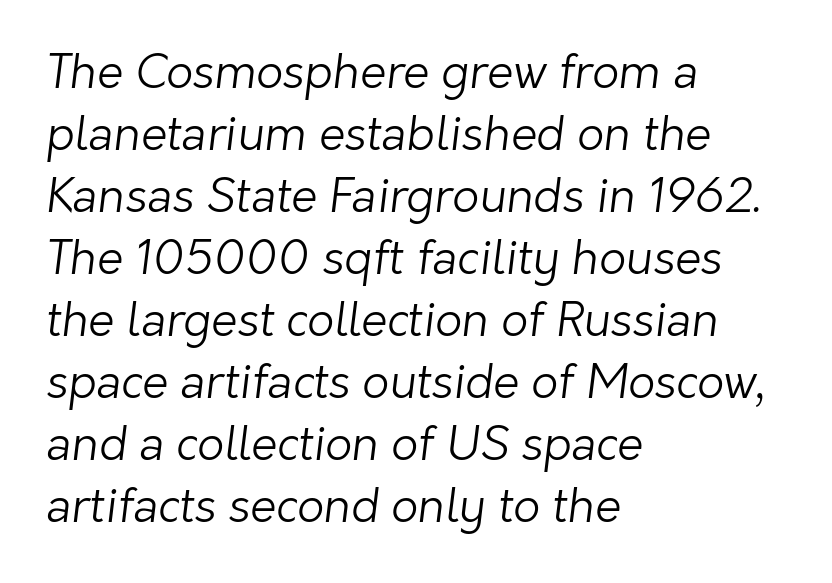
Q: Is the text bold? A: No.
Q: Is the typeface a serif or a sans-serif typeface? A: Sans-serif.
Q: Is the text underlined? A: No.
Q: How is the paragraph aligned? A: Left-aligned.
Q: Is the spacing between letters normal or unusually wide? A: Normal.
Q: Is the spacing between lines tight, normal or loose? A: Normal.
Q: Width (condensed, normal, or wide)? A: Normal.
Q: Stroke contrast? A: Low.
Q: x-height? A: Medium.
Q: Monospaced? A: No.
